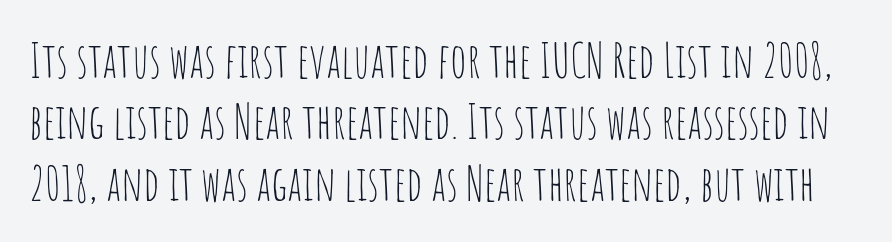
The image shows 48 px thin, condensed sans-serif type, upright; set normal line spacing (1.28x), normal letter spacing, not underlined; low stroke contrast and a large x-height.
